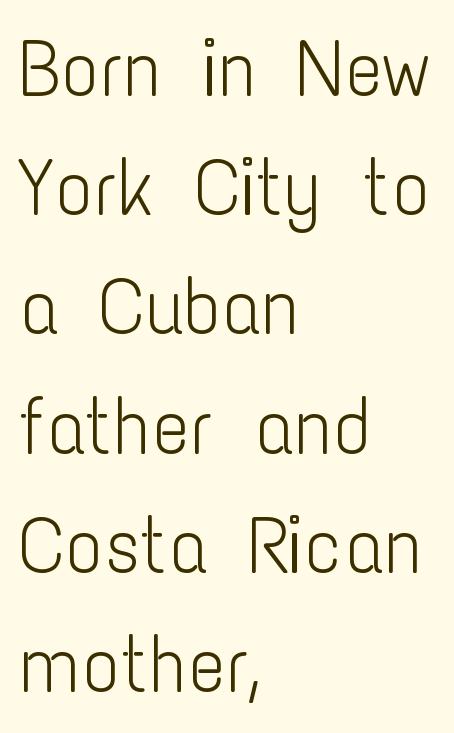
The image shows 80 px light, condensed sans-serif type, upright; set left-aligned, normal line spacing (1.49x), normal letter spacing, not underlined; low stroke contrast and a medium x-height.
